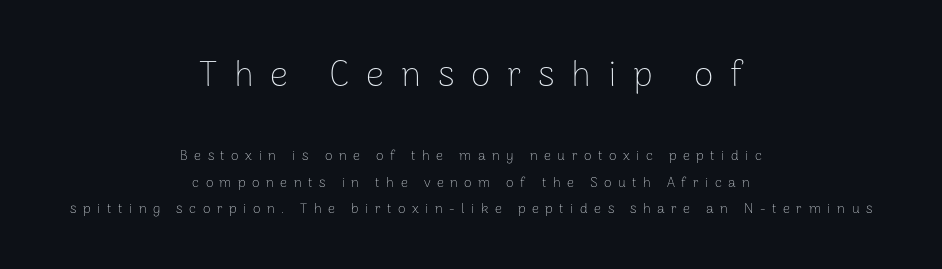
Q: Is the text bold? A: No.
Q: Is the text italic (slanted)? A: No, it is upright.
Q: Is the typeface a serif or a sans-serif typeface? A: Sans-serif.
Q: Is the text underlined? A: No.
Q: How is the paragraph aligned? A: Centered.
Q: Is the spacing between letters normal or unusually wide? A: Unusually wide.
Q: Is the spacing between lines tight, normal or loose? A: Loose.
Q: Which block of text is set in a larger size, the first (top) or the second (bottom)? A: The first (top) one.
Q: Width (condensed, normal, or wide)? A: Normal.
Q: Stroke contrast? A: Low.
Q: x-height? A: Medium.
Q: Monospaced? A: No.
